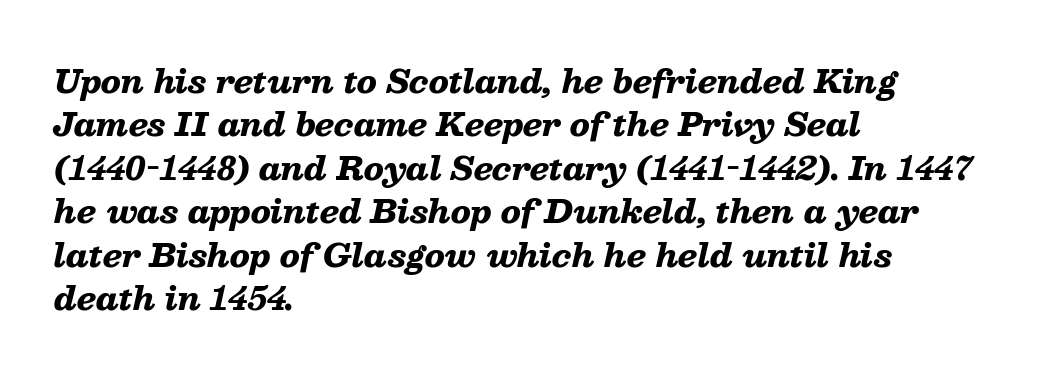
{"italic": "yes", "lean": "right", "slant_degrees": 13, "bold": "yes", "weight": "heavy", "width": "wide", "stroke_contrast": "low", "x_height": "medium", "monospaced": "no", "underline": "no", "align": "left", "line_spacing": "normal", "line_spacing_ratio": 1.4, "letter_spacing": "normal", "letter_spacing_em": 0.0, "glyph_px": 31}
